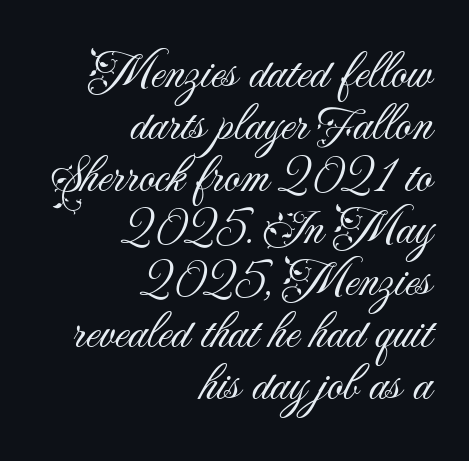
These lines are composed in type without serifs. You could call the tracking neutral — neither tight nor loose. Caption: face not bold, strokes unweighted. The compositor pushed each line to the right boundary.
